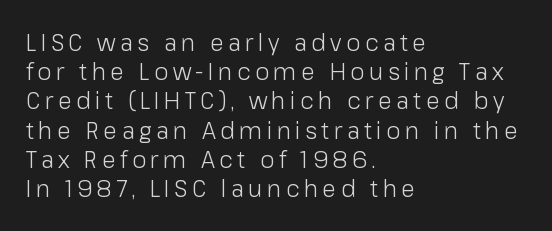
Q: Is the text bold? A: No.
Q: Is the text italic (slanted)? A: No, it is upright.
Q: Is the text underlined? A: No.
Q: How is the paragraph aligned? A: Left-aligned.
Q: Is the spacing between lines tight, normal or loose? A: Normal.
